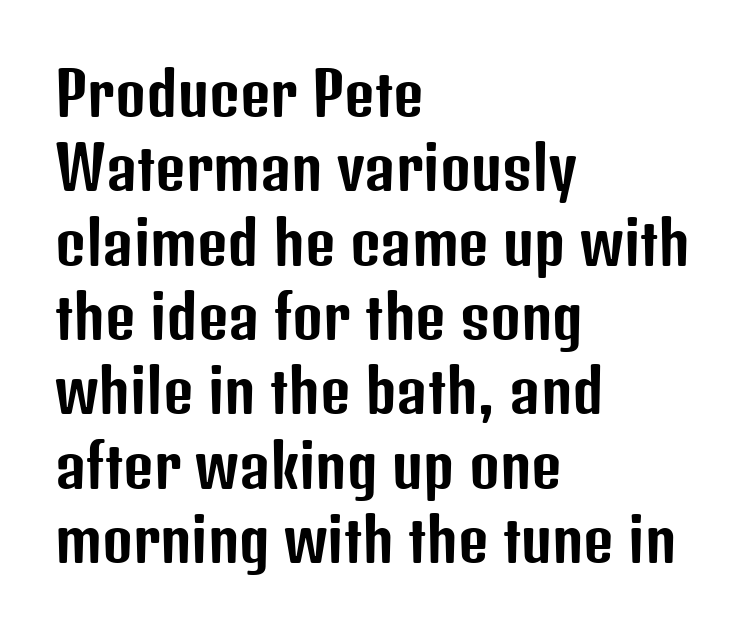
{"serif": "no", "italic": "no", "width": "condensed", "stroke_contrast": "low", "x_height": "medium", "monospaced": "no", "underline": "no", "align": "left", "line_spacing": "normal", "line_spacing_ratio": 1.26, "letter_spacing": "normal", "letter_spacing_em": 0.0, "glyph_px": 59}
